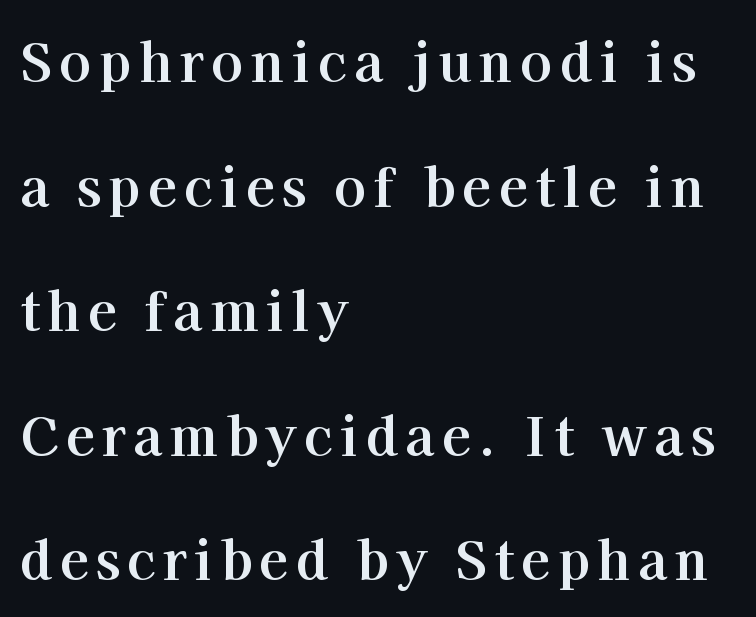
The type sits square on the baseline with zero lean. The vertical gap from one line to the next is large. Thick stems and heavy bowls — unmistakably bold. The strip under each line holds only bare page.
